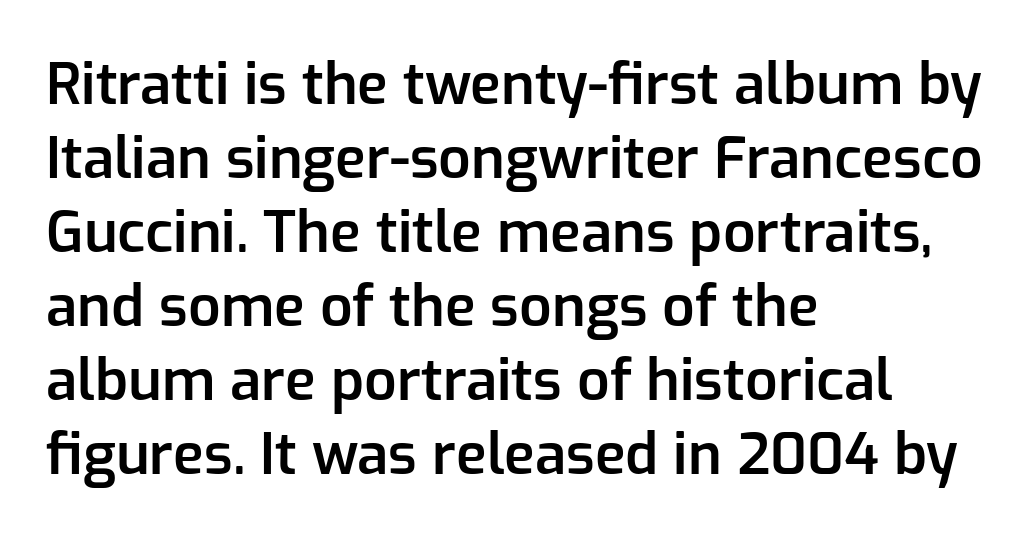
The letters are semibold — heavier than regular but short of a full bold. The space between consecutive lines is moderate. A typesetter would call this zero additional tracking. Note the varied advance widths — an 'i' is clearly narrower than an 'm'. The letters carry no serifs — their stems end cleanly without finishing strokes. Descenders are the only things crossing below the line.
